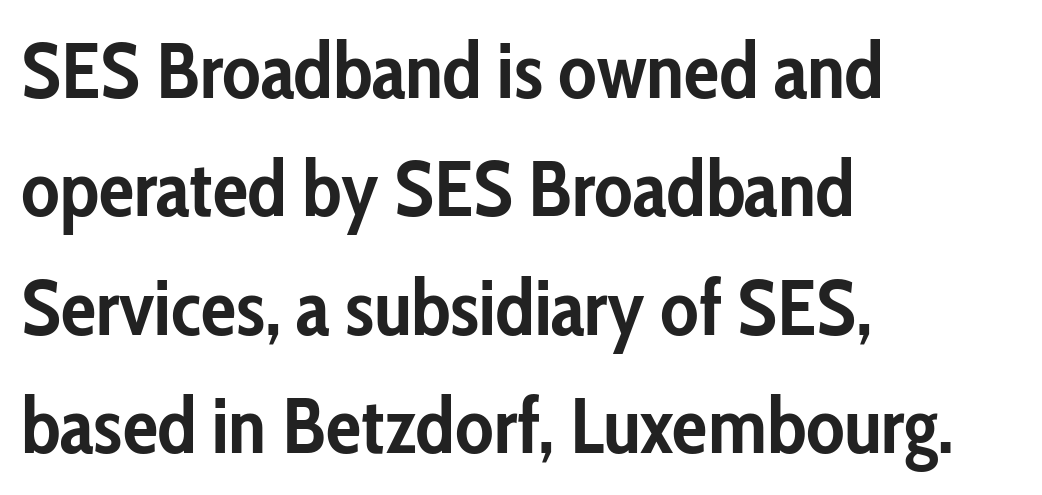
The tracking reads as untouched default to a designer's eye. This sample is left-justified, so line endings fall wherever the words run out. Every letter is thick-stroked: bold, no question. Does the lettering tilt? It doesn't — this is upright. The face used here is proportionally spaced, like ordinary book or web type. The glyphs in this specimen are sans serif.
